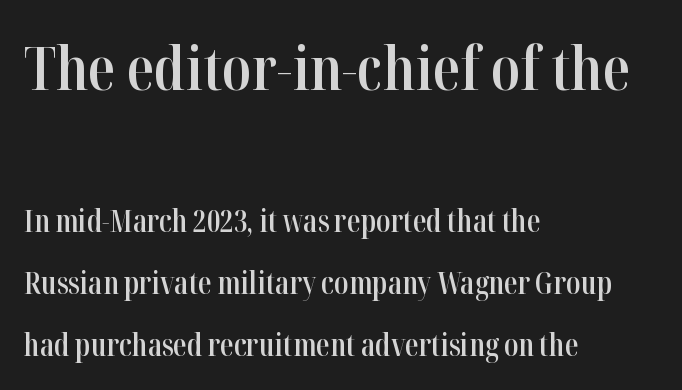
Q: Is the text bold? A: Semi-bold.
Q: Is the text italic (slanted)? A: No, it is upright.
Q: Is the typeface a serif or a sans-serif typeface? A: Serif.
Q: Is the text underlined? A: No.
Q: How is the paragraph aligned? A: Left-aligned.
Q: Is the spacing between letters normal or unusually wide? A: Normal.
Q: Is the spacing between lines tight, normal or loose? A: Loose.
Q: Which block of text is set in a larger size, the first (top) or the second (bottom)? A: The first (top) one.
Q: Width (condensed, normal, or wide)? A: Condensed.
Q: Stroke contrast? A: High.
Q: x-height? A: Medium.
Q: Monospaced? A: No.
